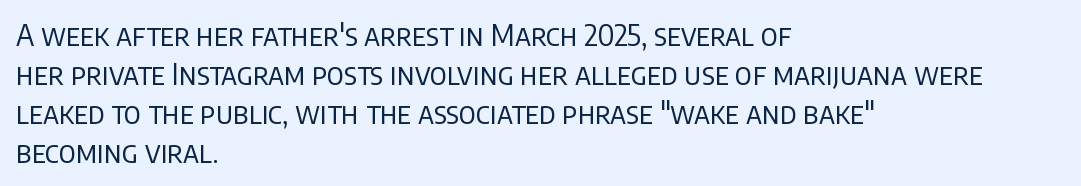
{"serif": "no", "italic": "no", "bold": "no", "weight": "regular", "width": "normal", "stroke_contrast": "low", "x_height": "large", "monospaced": "no", "underline": "no", "align": "left", "line_spacing": "normal", "line_spacing_ratio": 1.34, "letter_spacing": "normal", "letter_spacing_em": 0.0, "glyph_px": 29}
